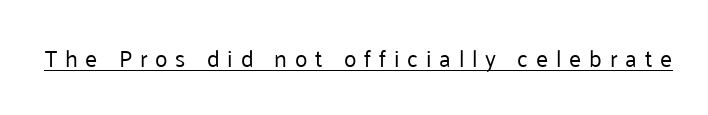
The image shows 23 px text type, upright; set unusually wide letter spacing (+0.34 em), underlined.
